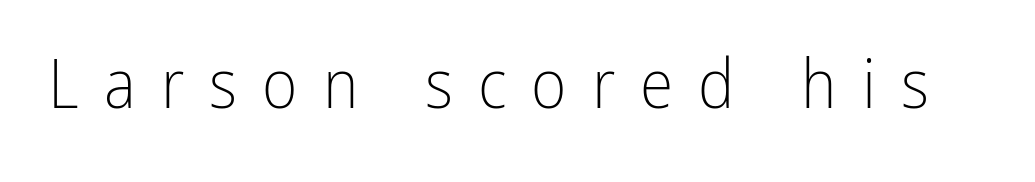
Is the type heavy? It reads as light-to-regular instead. A typesetter would call this proportional, since set widths differ per character. Each word looks stretched out because of the extra space between its letters. A bare baseline throughout the passage. Type style note: lacks serifs. Italic? Not at all — the glyphs are vertical.
